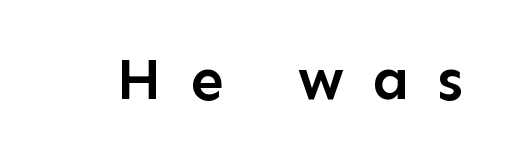
Q: Is the text bold? A: Semi-bold.
Q: Is the text italic (slanted)? A: No, it is upright.
Q: Is the typeface a serif or a sans-serif typeface? A: Sans-serif.
Q: Is the text underlined? A: No.
Q: Is the spacing between letters normal or unusually wide? A: Unusually wide.
Q: Width (condensed, normal, or wide)? A: Normal.
Q: Stroke contrast? A: Low.
Q: x-height? A: Medium.
Q: Monospaced? A: No.
